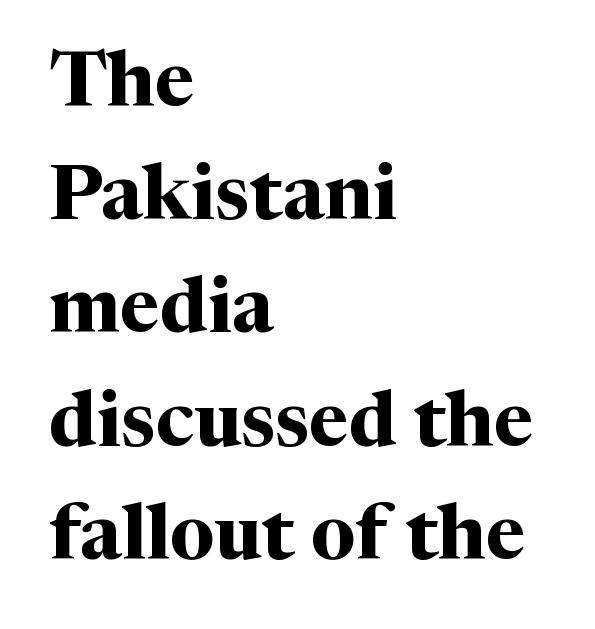
The image shows 77 px bold serif type, upright; set left-aligned, normal line spacing (1.47x), normal letter spacing, not underlined; medium stroke contrast and a medium x-height.
